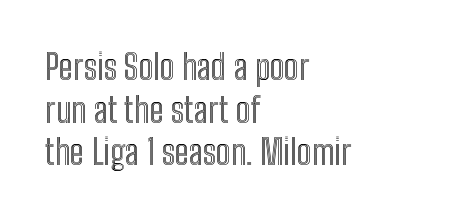
No word sits above an underline. The face used here is proportionally spaced, like ordinary book or web type. Tracking value appears to be zero — textbook default spacing. The paragraph has a hard left edge and a soft right edge.
